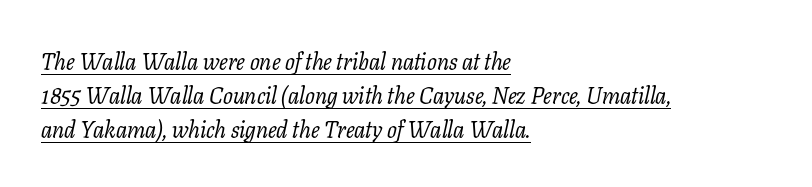
A quiet, ordinary-to-light weight characterises the typeface. Notice how the stems are inclined rather than vertical — that's the hallmark of italics. The line-height multiplier appears to be the usual default. A student would call this left alignment; a typographer would say flush left, rag right. The rendering uses the underline text-decoration.
